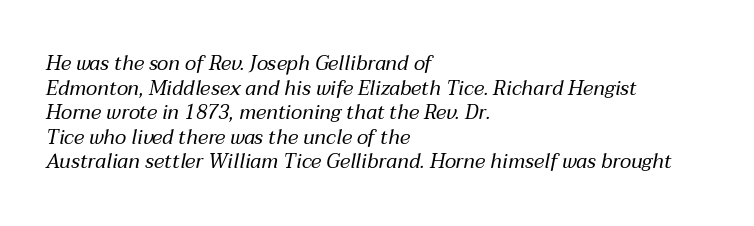
The letterforms sit at book weight or below. Every character sits at an angle, as italics do. Check under the words: just untouched page. Each line starts at the same left margin while the right side varies.
